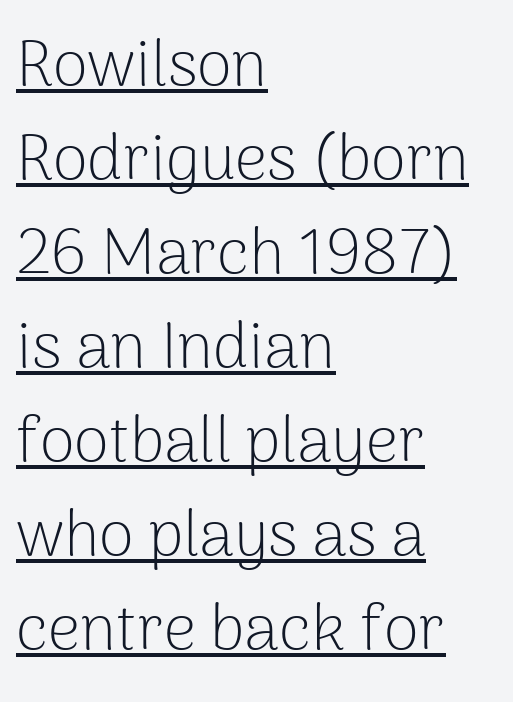
{"serif": "no", "italic": "no", "bold": "no", "weight": "light", "width": "normal", "stroke_contrast": "low", "x_height": "medium", "monospaced": "no", "underline": "yes", "align": "left", "line_spacing": "normal", "line_spacing_ratio": 1.47, "letter_spacing": "normal", "letter_spacing_em": 0.0, "glyph_px": 64}
